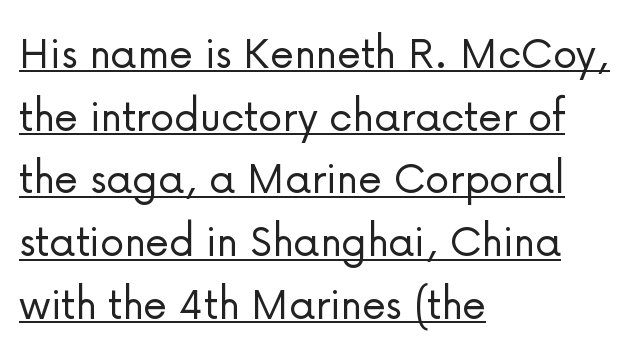
Q: Is the text bold? A: No.
Q: Is the text italic (slanted)? A: No, it is upright.
Q: Is the typeface a serif or a sans-serif typeface? A: Sans-serif.
Q: Is the text underlined? A: Yes.
Q: How is the paragraph aligned? A: Left-aligned.
Q: Is the spacing between letters normal or unusually wide? A: Normal.
Q: Is the spacing between lines tight, normal or loose? A: Normal.
Q: Width (condensed, normal, or wide)? A: Normal.
Q: Stroke contrast? A: Low.
Q: x-height? A: Medium.
Q: Monospaced? A: No.
